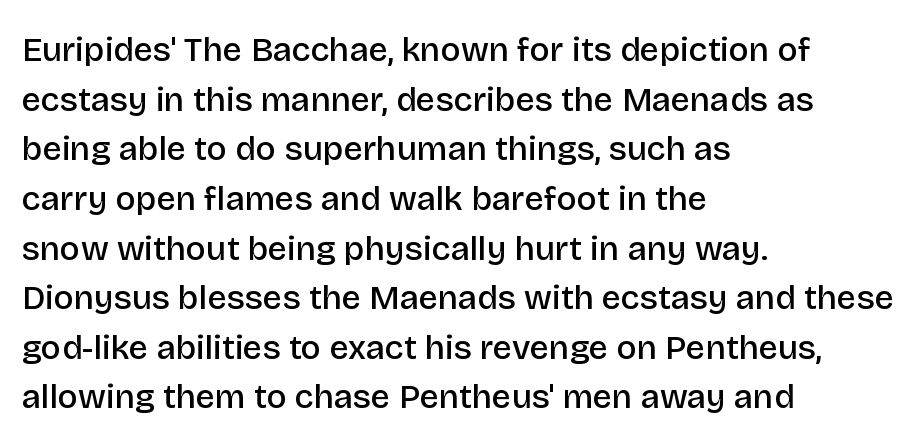
The image shows 34 px semibold sans-serif type, upright; set left-aligned, normal line spacing (1.46x), normal letter spacing, not underlined; low stroke contrast and a large x-height.
